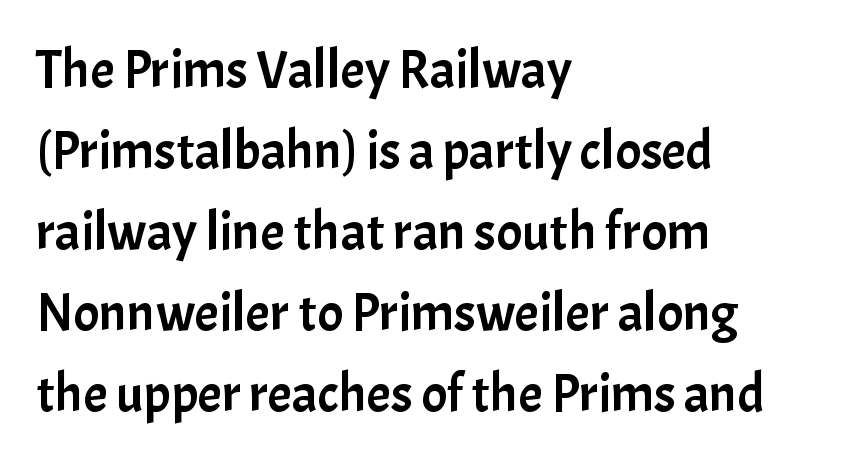
The image shows 54 px sans-serif type, upright; set left-aligned, normal line spacing (1.5x), normal letter spacing, not underlined; low stroke contrast and a medium x-height.
